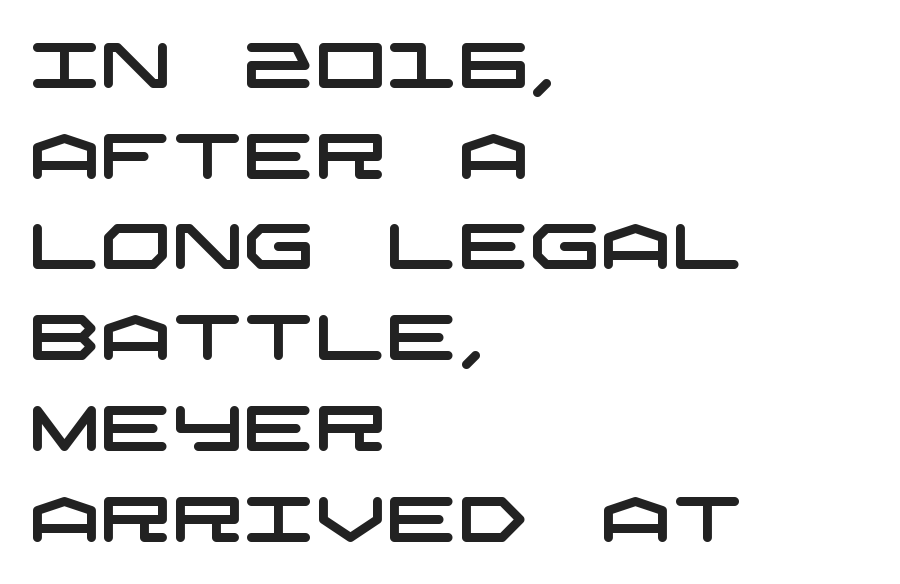
Q: Is the typeface a serif or a sans-serif typeface? A: Sans-serif.
Q: Is the text underlined? A: No.
Q: How is the paragraph aligned? A: Left-aligned.
Q: Is the spacing between letters normal or unusually wide? A: Normal.
Q: Is the spacing between lines tight, normal or loose? A: Normal.
Q: Width (condensed, normal, or wide)? A: Wide.
Q: Stroke contrast? A: Low.
Q: x-height? A: Large.
